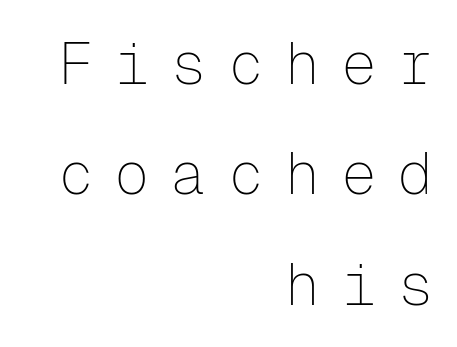
{"serif": "no", "italic": "no", "bold": "no", "weight": "thin", "width": "normal", "stroke_contrast": "low", "x_height": "medium", "monospaced": "yes", "underline": "no", "align": "right", "line_spacing_ratio": 1.87, "letter_spacing": "wide", "letter_spacing_em": 0.36, "glyph_px": 59}
